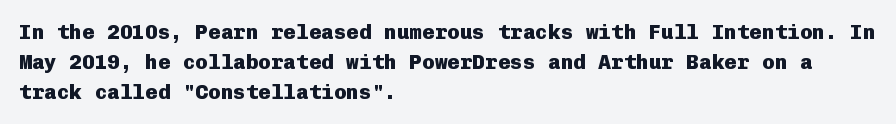
{"italic": "no", "bold": "yes", "underline": "no", "align": "left", "line_spacing": "normal", "line_spacing_ratio": 1.42, "letter_spacing": "normal", "letter_spacing_em": 0.0, "glyph_px": 21}
